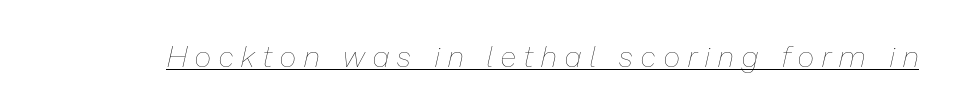
The image shows 29 px thin type, italic (leaning right); set unusually wide letter spacing (+0.29 em), underlined; low stroke contrast and a medium x-height.
